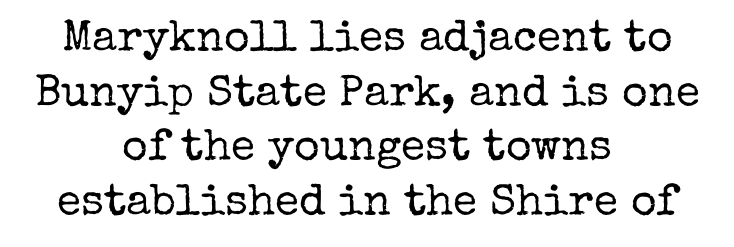
Q: Is the text bold? A: No.
Q: Is the text italic (slanted)? A: No, it is upright.
Q: Is the typeface a serif or a sans-serif typeface? A: Serif.
Q: Is the text underlined? A: No.
Q: How is the paragraph aligned? A: Centered.
Q: Is the spacing between letters normal or unusually wide? A: Normal.
Q: Width (condensed, normal, or wide)? A: Normal.
Q: Stroke contrast? A: Low.
Q: x-height? A: Medium.
Q: Monospaced? A: No.
